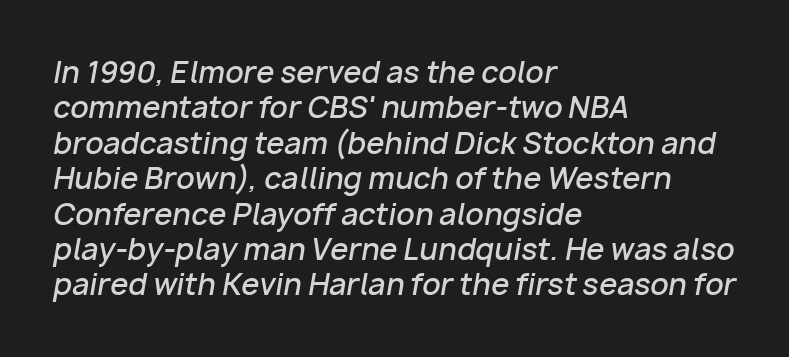
Here the designer chose a conventional face with non-uniform glyph widths. This rendering leaves character spacing at its baseline value. Check under the words: just untouched page. The strokes are fattened partway — semibold, not bold. Looking at the ascenders, they clearly lean.
